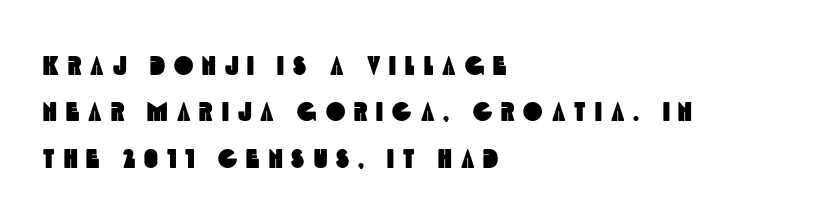
One-word summary of the alignment: left. Students, note that the glyphs here are deliberately spaced far apart. Quick note: underline off.
